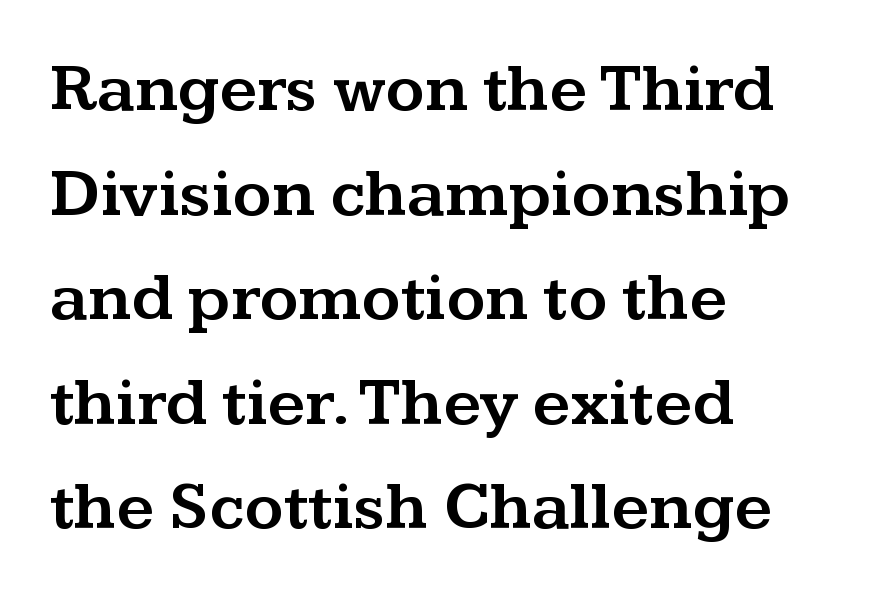
{"serif": "yes", "italic": "no", "width": "wide", "stroke_contrast": "medium", "x_height": "medium", "monospaced": "no", "underline": "no", "align": "left", "line_spacing": "normal", "line_spacing_ratio": 1.56, "letter_spacing": "normal", "letter_spacing_em": 0.0, "glyph_px": 67}
